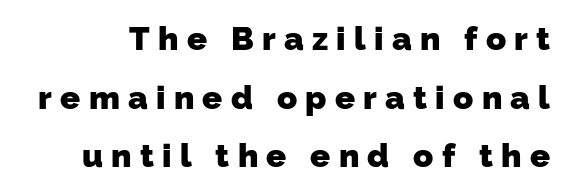
Q: Is the text bold? A: Yes.
Q: Is the typeface a serif or a sans-serif typeface? A: Sans-serif.
Q: Is the text underlined? A: No.
Q: Is the spacing between letters normal or unusually wide? A: Unusually wide.
Q: Width (condensed, normal, or wide)? A: Normal.
Q: Stroke contrast? A: Low.
Q: x-height? A: Medium.
Q: Monospaced? A: No.
